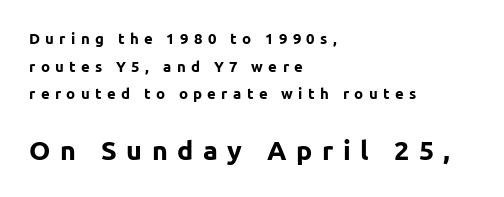
Heavy-handed strokes throughout: this text is bold. Horizontal alignment here is leftward, the default for most running prose. The more generous point size was reserved for the lower chunk. Do the letters lean? They stand straight.
